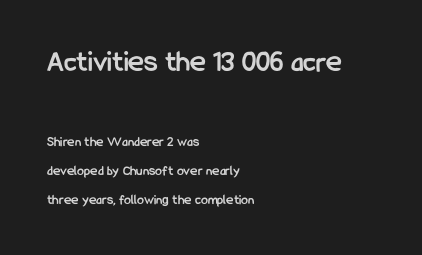
{"serif": "no", "italic": "no", "bold": "yes", "weight": "semibold", "width": "condensed", "stroke_contrast": "low", "x_height": "medium", "monospaced": "no", "underline": "no", "align": "left", "line_spacing": "loose", "line_spacing_ratio": 2.09, "letter_spacing": "normal", "letter_spacing_em": 0.0, "larger_block": "first", "size_ratio": 2.14, "glyph_px": 30}
